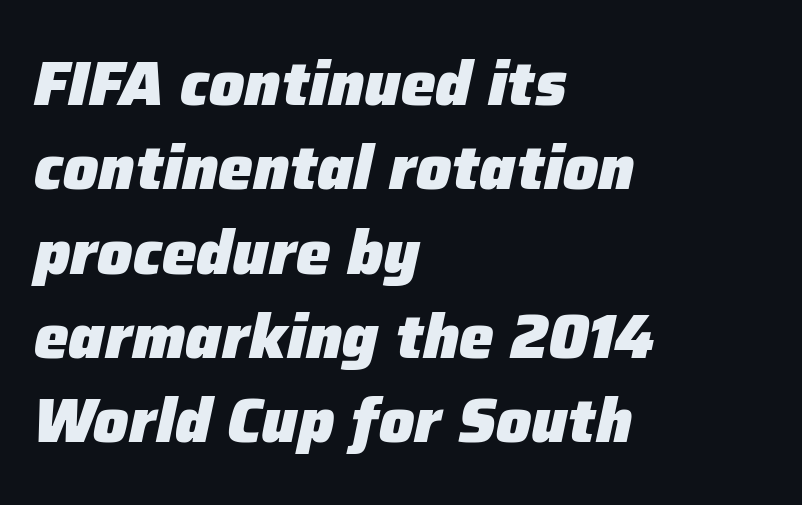
Every letter is thick-stroked: bold, no question. It's the slanting kind of type. You could not count columns in this text — the font is proportionally spaced. Check under the words: just untouched page. This sample keeps an unexceptional amount of space between lines.
